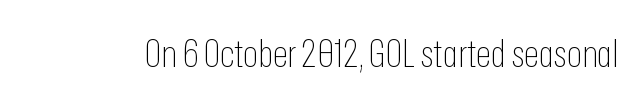
Q: Is the text bold? A: No.
Q: Is the text italic (slanted)? A: No, it is upright.
Q: Is the typeface a serif or a sans-serif typeface? A: Sans-serif.
Q: Is the text underlined? A: No.
Q: Is the spacing between letters normal or unusually wide? A: Normal.
Q: Width (condensed, normal, or wide)? A: Condensed.
Q: Stroke contrast? A: Low.
Q: x-height? A: Medium.
Q: Monospaced? A: No.
